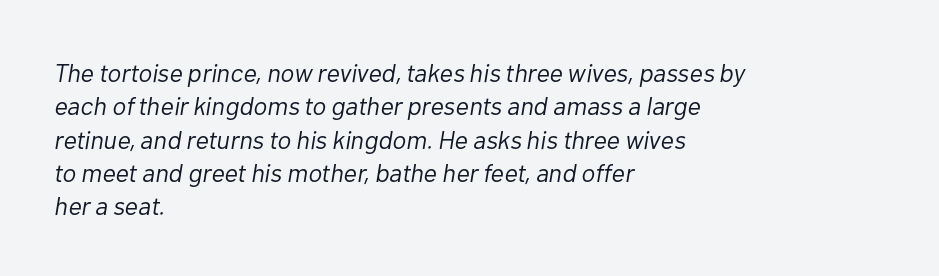
The image shows 26 px text type, italic (leaning right); set left-aligned, normal line spacing (1.28x), normal letter spacing, not underlined.
